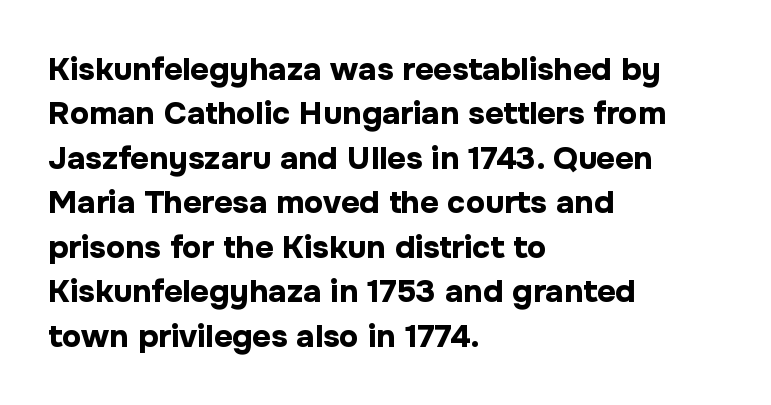
Leading matches the norm, producing a regular column. Nothing sits at the stroke ends, so this counts as sans-serif. Note the varied advance widths — an 'i' is clearly narrower than an 'm'. Just letters on the line, the space beneath them empty. Posture: vertical. The glyphs have the mass of a bold cut.
